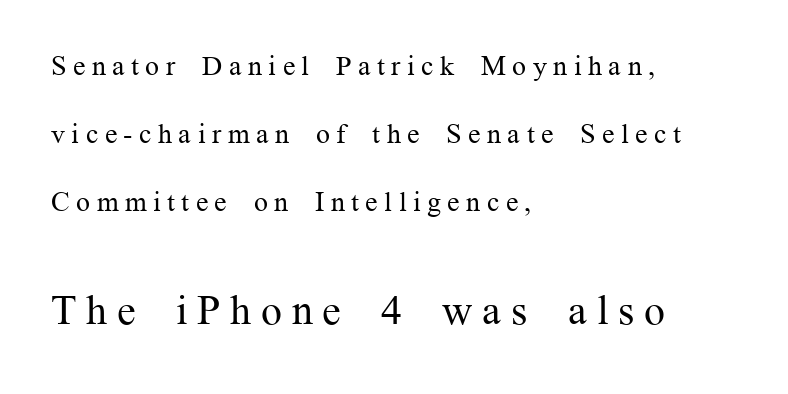
{"serif": "yes", "italic": "no", "bold": "no", "weight": "regular", "width": "normal", "stroke_contrast": "medium", "x_height": "medium", "monospaced": "no", "underline": "no", "align": "left", "line_spacing": "loose", "line_spacing_ratio": 2.42, "letter_spacing": "wide", "letter_spacing_em": 0.23, "larger_block": "second", "size_ratio": 1.5, "glyph_px": 42}
